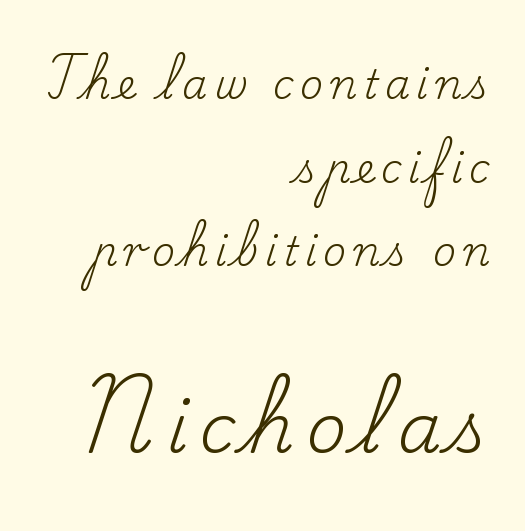
{"serif": "yes", "bold": "no", "weight": "regular", "width": "normal", "stroke_contrast": "low", "x_height": "small", "monospaced": "no", "underline": "no", "align": "right", "line_spacing": "loose", "line_spacing_ratio": 2.09, "larger_block": "second", "size_ratio": 1.75, "glyph_px": 70}
